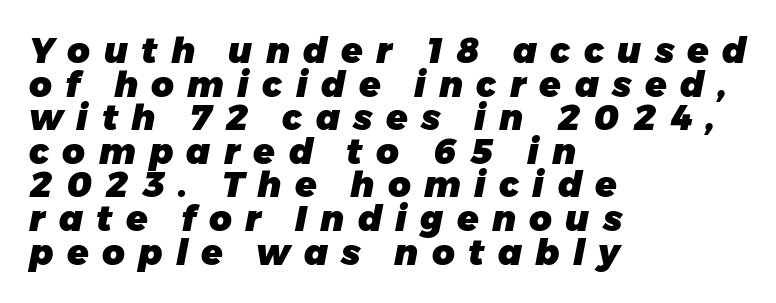
Substantial extra tracking has been applied to these lines. Successive baselines arrive quickly, one right under another. The passage shown is typed in a proportional face where columns would drift. Plenty of ink on the page — the face is bold.
